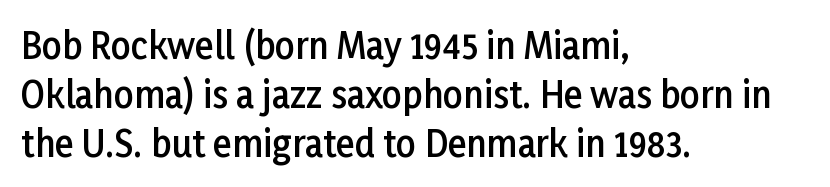
The image shows 35 px semibold sans-serif type, upright; set left-aligned, normal line spacing (1.4x), normal letter spacing, not underlined; low stroke contrast and a medium x-height.
